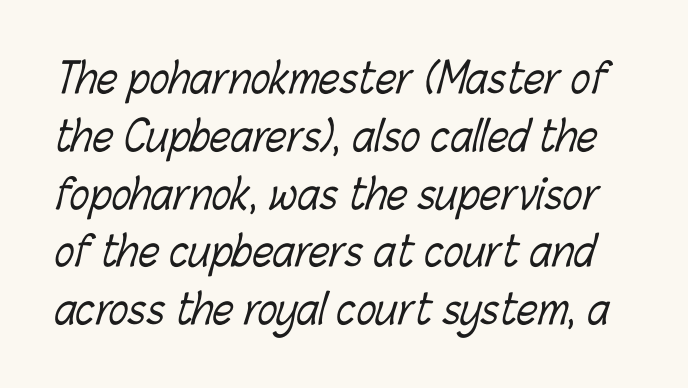
Q: Is the text bold? A: No.
Q: Is the text underlined? A: No.
Q: Is the spacing between letters normal or unusually wide? A: Normal.
Q: Is the spacing between lines tight, normal or loose? A: Normal.
Q: Width (condensed, normal, or wide)? A: Condensed.
Q: Stroke contrast? A: Low.
Q: x-height? A: Medium.
Q: Monospaced? A: No.
